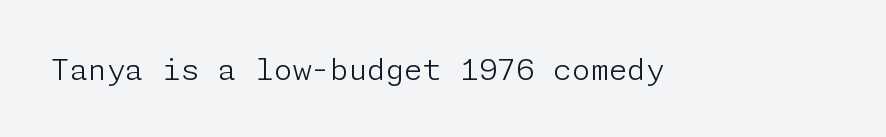
The image shows 30 px light sans-serif type, upright; set normal letter spacing, not underlined; low stroke contrast and a medium x-height.
